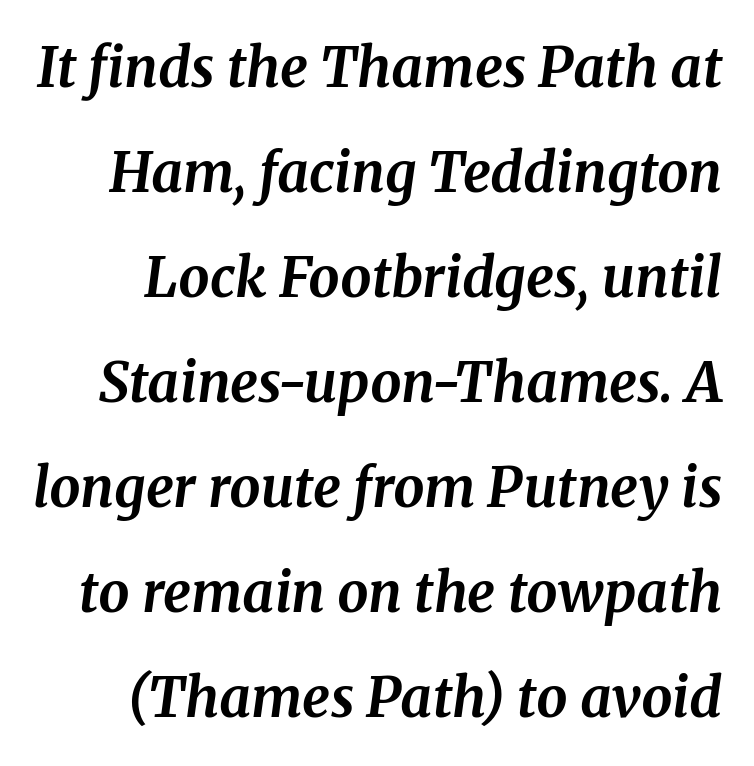
{"serif": "yes", "italic": "yes", "lean": "right", "slant_degrees": 8, "bold": "yes", "weight": "bold", "width": "normal", "stroke_contrast": "medium", "x_height": "medium", "monospaced": "no", "underline": "no", "line_spacing": "loose", "line_spacing_ratio": 1.91, "letter_spacing": "normal", "letter_spacing_em": 0.0, "glyph_px": 55}
